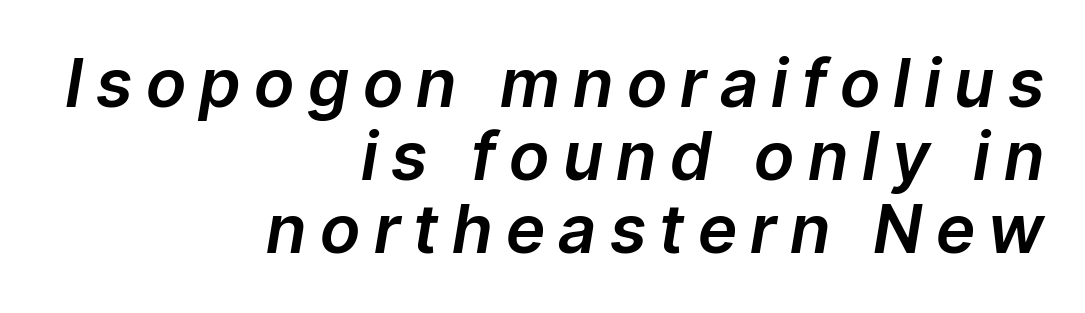
Q: Is the text italic (slanted)? A: Yes, it leans right by about 9 degrees.
Q: Is the text underlined? A: No.
Q: How is the paragraph aligned? A: Right-aligned.
Q: Is the spacing between letters normal or unusually wide? A: Unusually wide.
Q: Is the spacing between lines tight, normal or loose? A: Tight.
Q: Width (condensed, normal, or wide)? A: Normal.
Q: Stroke contrast? A: Low.
Q: x-height? A: Medium.
Q: Monospaced? A: No.
